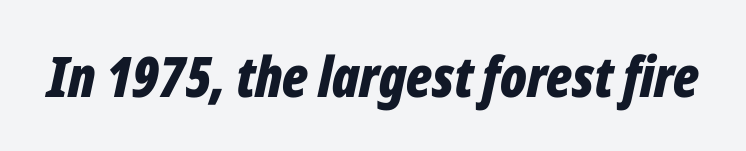
Q: Is the text bold? A: Yes.
Q: Is the text italic (slanted)? A: Yes, it leans right by about 12 degrees.
Q: Is the text underlined? A: No.
Q: Is the spacing between letters normal or unusually wide? A: Normal.
Q: Width (condensed, normal, or wide)? A: Condensed.
Q: Stroke contrast? A: Low.
Q: x-height? A: Medium.
Q: Monospaced? A: No.
